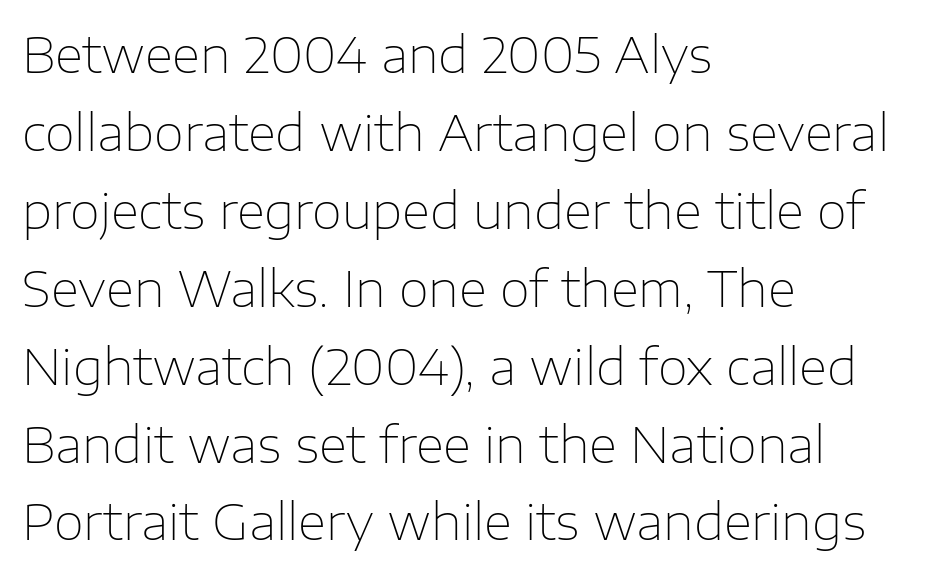
This block has exactly the height ordinary leading produces. Does the type have serifs? No, each stem ends abruptly. Note the varied advance widths — an 'i' is clearly narrower than an 'm'. This rendering features lettering with no underline. Each stroke keeps to a modest, everyday thickness or less. The compositor pushed each line to the left boundary.
